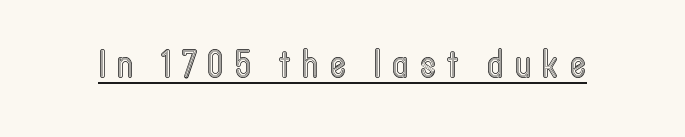
{"italic": "no", "width": "condensed", "x_height": "medium", "monospaced": "no", "underline": "yes", "letter_spacing": "wide", "letter_spacing_em": 0.31, "glyph_px": 38}
